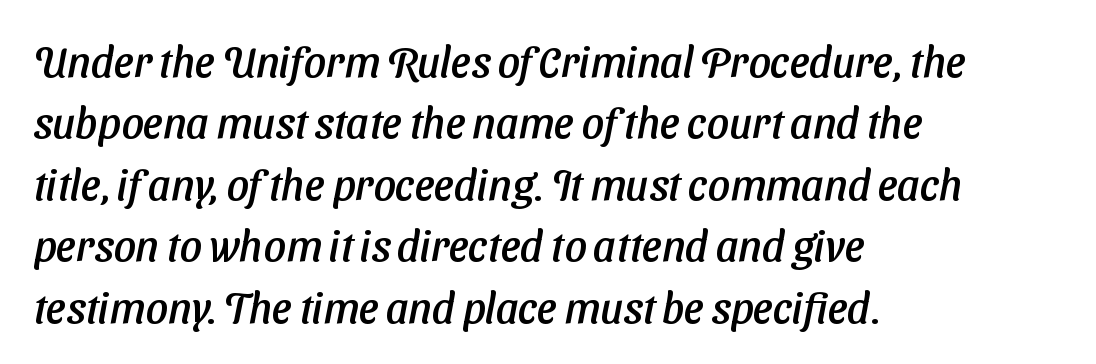
Stroke terminals: plain, sans-serif. If you measured baseline to baseline, you'd find a middling distance. Do the characters align in a grid? No, the font is proportional. The rag falls on the right side of this text block. Glyph-to-glyph distance matches everyday printed text. Quick note: underline off.
